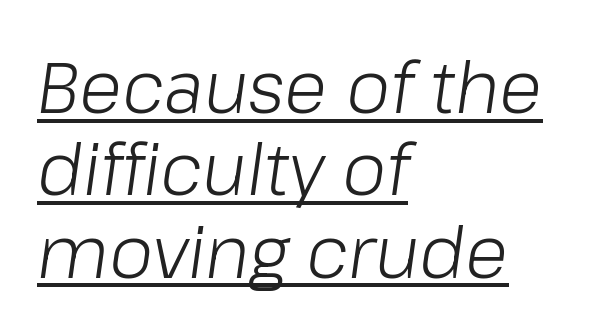
Q: Is the text bold? A: No.
Q: Is the text italic (slanted)? A: Yes, it leans right by about 8 degrees.
Q: Is the text underlined? A: Yes.
Q: How is the paragraph aligned? A: Left-aligned.
Q: Is the spacing between letters normal or unusually wide? A: Normal.
Q: Width (condensed, normal, or wide)? A: Normal.
Q: Stroke contrast? A: Low.
Q: x-height? A: Medium.
Q: Monospaced? A: No.
